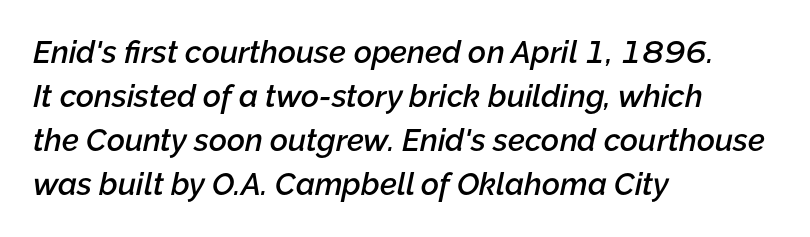
The image shows 31 px semibold type, italic (leaning right); set left-aligned, normal line spacing (1.42x), normal letter spacing, not underlined; low stroke contrast and a medium x-height.
